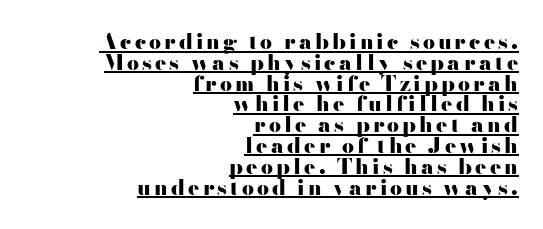
The lines in this sample share a right terminus and differ only in where they begin. The lettering is marked with a stroke running underneath it. The font is running at its bold setting. Characters remain perfectly vertical along every line.
